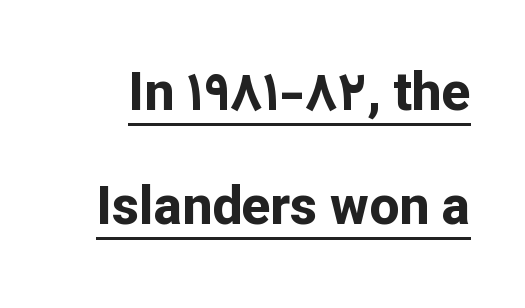
Q: Is the text bold? A: Yes.
Q: Is the text italic (slanted)? A: No, it is upright.
Q: Is the typeface a serif or a sans-serif typeface? A: Sans-serif.
Q: Is the text underlined? A: Yes.
Q: Is the spacing between letters normal or unusually wide? A: Normal.
Q: Is the spacing between lines tight, normal or loose? A: Loose.
Q: Width (condensed, normal, or wide)? A: Normal.
Q: Stroke contrast? A: Low.
Q: x-height? A: Medium.
Q: Monospaced? A: No.
